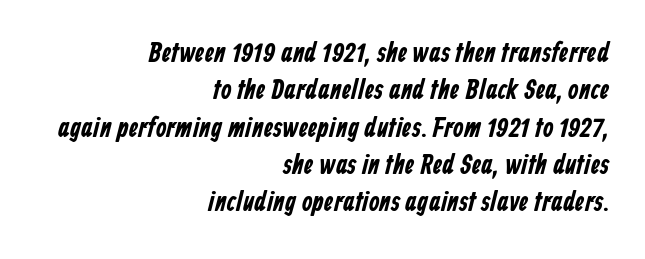
Q: Is the text underlined? A: No.
Q: How is the paragraph aligned? A: Right-aligned.
Q: Is the spacing between letters normal or unusually wide? A: Normal.
Q: Is the spacing between lines tight, normal or loose? A: Normal.
